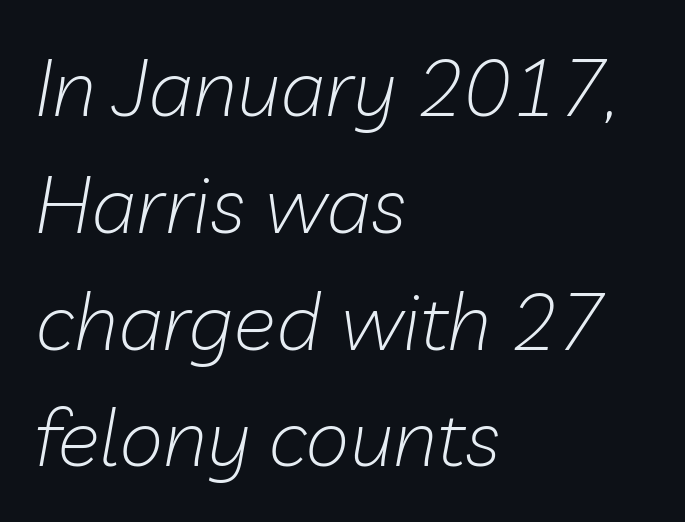
Q: Is the text bold? A: No.
Q: Is the text italic (slanted)? A: Yes, it leans right by about 10 degrees.
Q: Is the text underlined? A: No.
Q: How is the paragraph aligned? A: Left-aligned.
Q: Is the spacing between letters normal or unusually wide? A: Normal.
Q: Is the spacing between lines tight, normal or loose? A: Normal.
Q: Width (condensed, normal, or wide)? A: Normal.
Q: Stroke contrast? A: Low.
Q: x-height? A: Medium.
Q: Monospaced? A: No.
